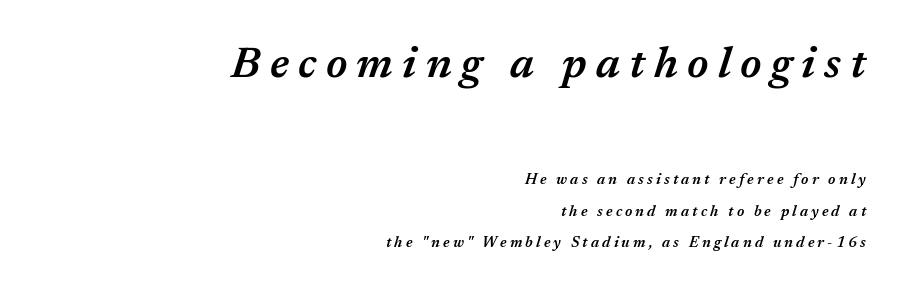
The image shows 44 px semibold type, italic (leaning right); set right-aligned, loose line spacing (2.11x), unusually wide letter spacing (+0.21 em), not underlined; the first (top) block is 2.93x larger; medium stroke contrast and a medium x-height.
